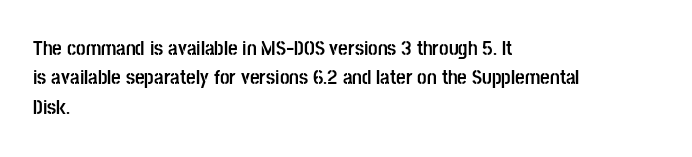
Q: Is the text bold? A: Yes.
Q: Is the text italic (slanted)? A: No, it is upright.
Q: Is the text underlined? A: No.
Q: How is the paragraph aligned? A: Left-aligned.
Q: Is the spacing between letters normal or unusually wide? A: Normal.
Q: Is the spacing between lines tight, normal or loose? A: Normal.
